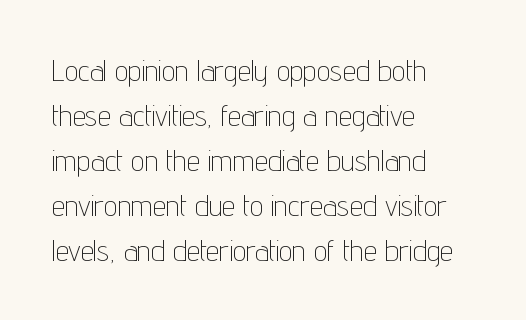
Q: Is the text bold? A: No.
Q: Is the text italic (slanted)? A: No, it is upright.
Q: Is the typeface a serif or a sans-serif typeface? A: Sans-serif.
Q: Is the text underlined? A: No.
Q: How is the paragraph aligned? A: Left-aligned.
Q: Is the spacing between letters normal or unusually wide? A: Normal.
Q: Is the spacing between lines tight, normal or loose? A: Normal.
Q: Width (condensed, normal, or wide)? A: Condensed.
Q: Stroke contrast? A: Low.
Q: x-height? A: Medium.
Q: Monospaced? A: No.
